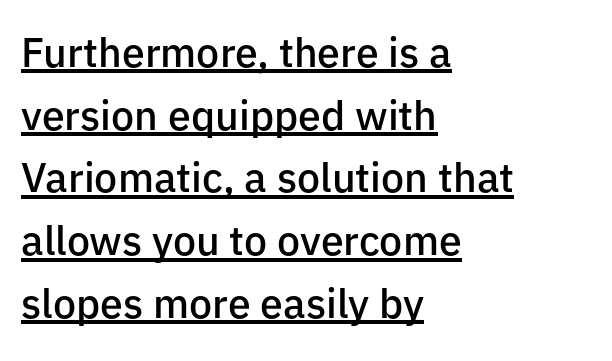
Q: Is the text bold? A: Semi-bold.
Q: Is the text italic (slanted)? A: No, it is upright.
Q: Is the typeface a serif or a sans-serif typeface? A: Sans-serif.
Q: Is the text underlined? A: Yes.
Q: How is the paragraph aligned? A: Left-aligned.
Q: Is the spacing between letters normal or unusually wide? A: Normal.
Q: Is the spacing between lines tight, normal or loose? A: Normal.
Q: Width (condensed, normal, or wide)? A: Normal.
Q: Stroke contrast? A: Low.
Q: x-height? A: Medium.
Q: Monospaced? A: No.
